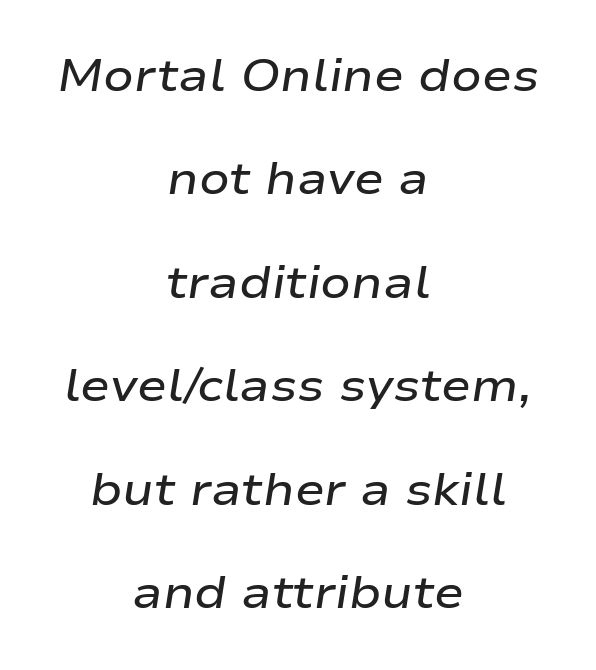
Q: Is the text bold? A: Semi-bold.
Q: Is the text italic (slanted)? A: Yes, it leans right by about 9 degrees.
Q: Is the text underlined? A: No.
Q: How is the paragraph aligned? A: Centered.
Q: Is the spacing between letters normal or unusually wide? A: Normal.
Q: Is the spacing between lines tight, normal or loose? A: Loose.
Q: Width (condensed, normal, or wide)? A: Wide.
Q: Stroke contrast? A: Low.
Q: x-height? A: Medium.
Q: Monospaced? A: No.
